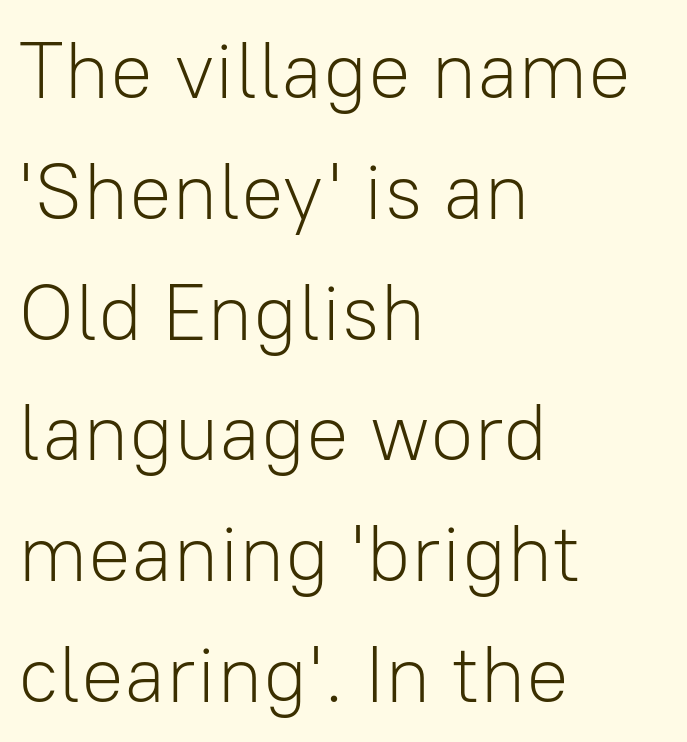
{"serif": "no", "italic": "no", "bold": "no", "weight": "light", "width": "normal", "stroke_contrast": "low", "x_height": "medium", "monospaced": "no", "underline": "no", "align": "left", "line_spacing": "normal", "line_spacing_ratio": 1.51, "letter_spacing": "normal", "letter_spacing_em": 0.0, "glyph_px": 80}
